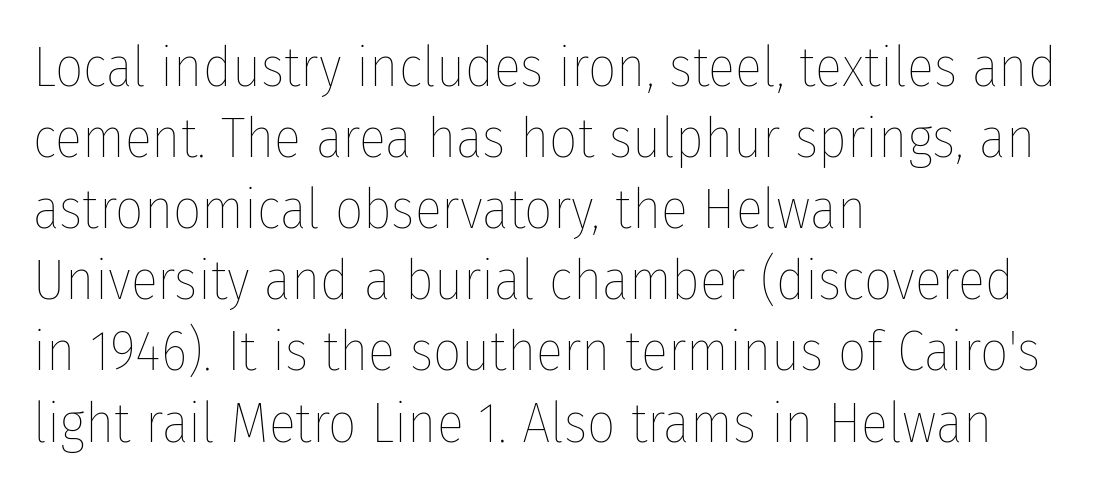
The image shows 56 px thin, condensed type, upright; set left-aligned, normal line spacing (1.27x), normal letter spacing, not underlined; low stroke contrast and a medium x-height.
